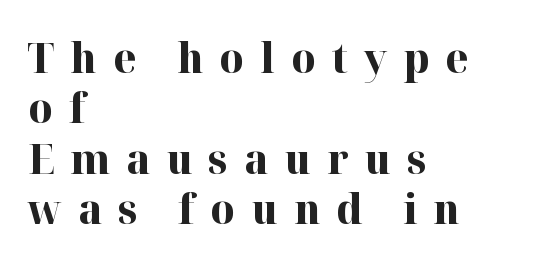
Q: Is the text bold? A: Yes.
Q: Is the text italic (slanted)? A: No, it is upright.
Q: Is the typeface a serif or a sans-serif typeface? A: Serif.
Q: Is the text underlined? A: No.
Q: How is the paragraph aligned? A: Left-aligned.
Q: Is the spacing between letters normal or unusually wide? A: Unusually wide.
Q: Width (condensed, normal, or wide)? A: Normal.
Q: Stroke contrast? A: High.
Q: x-height? A: Medium.
Q: Monospaced? A: No.
